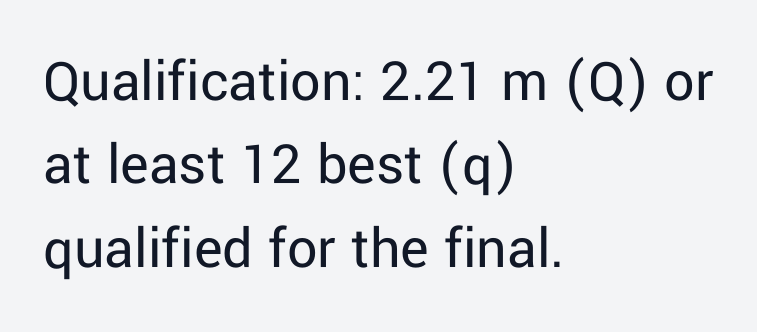
This is not heavy type; no bold has been used. Designer's note — italics off, roman on. Where is the straight margin? On the left. One glance says typical: line gaps are just what's usual. Varying glyph widths throughout — classic text-font behaviour.
